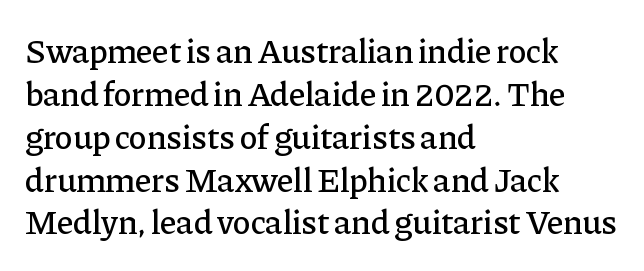
The image shows 34 px serif type, upright; set left-aligned, normal line spacing (1.26x), normal letter spacing, not underlined; low stroke contrast and a medium x-height.
